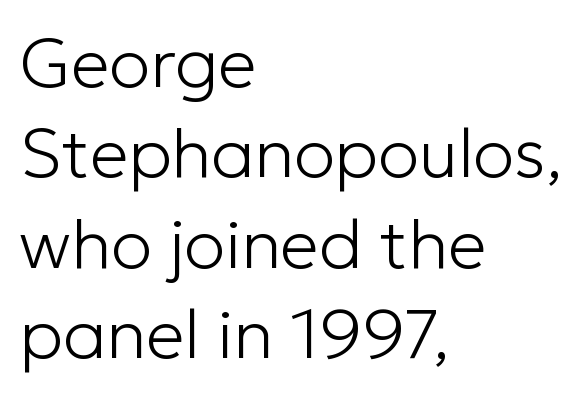
{"serif": "no", "italic": "no", "bold": "no", "weight": "light", "width": "normal", "stroke_contrast": "low", "x_height": "medium", "monospaced": "no", "underline": "no", "align": "left", "line_spacing": "normal", "line_spacing_ratio": 1.31, "letter_spacing": "normal", "letter_spacing_em": 0.0, "glyph_px": 69}
